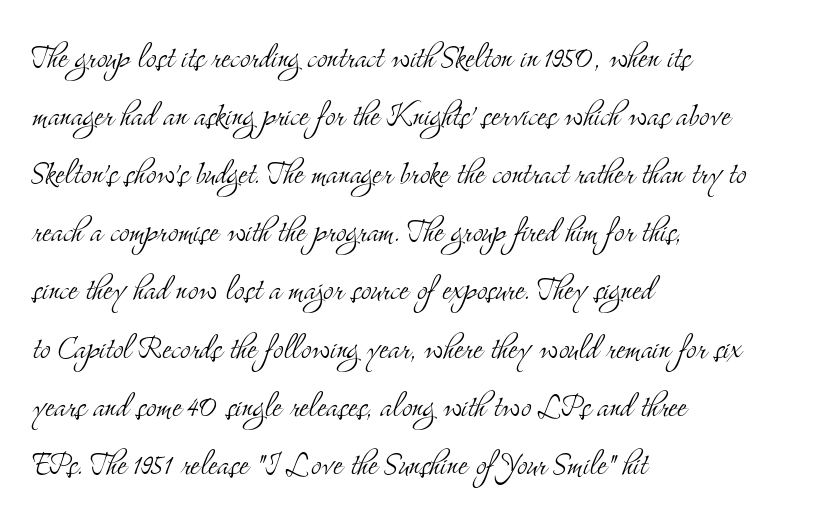
Letter spacing: default. The lines in this sample share a left origin and differ only in where they stop. A normal amount of white space separates one row of letters from the next.
